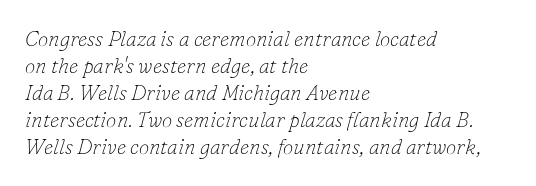
{"italic": "yes", "lean": "right", "slant_degrees": 16, "bold": "no", "underline": "no", "align": "left", "line_spacing": "normal", "line_spacing_ratio": 1.29, "letter_spacing": "normal", "letter_spacing_em": 0.0, "glyph_px": 21}
